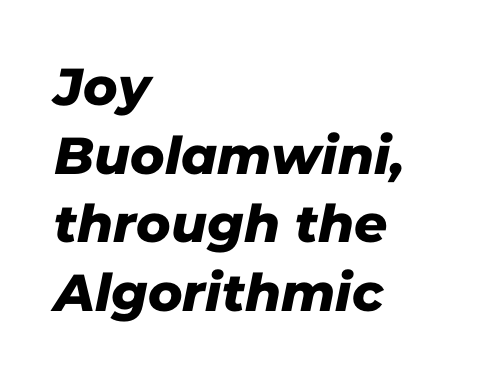
Glance below the letters and you will spot only blank space. How would I describe the line gaps? Plain and ordinary. These lines stack with their left ends in a neat column. Spacing verdict: proportional, widths tailored to each character. In terms of letterform style, serifs are entirely absent. Inter-character spacing is left at the font's built-in metrics.
